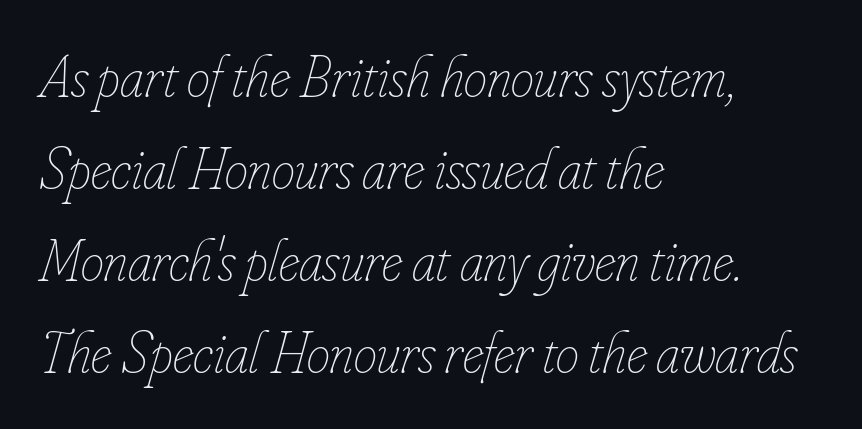
The image shows 59 px thin, condensed type, italic (leaning right); set left-aligned, normal line spacing (1.56x), normal letter spacing, not underlined; low stroke contrast and a small x-height.
